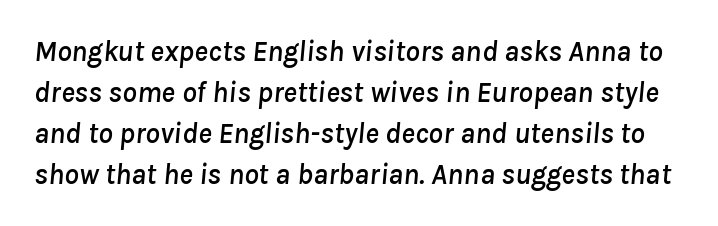
Q: Is the text italic (slanted)? A: Yes, it leans right by about 8 degrees.
Q: Is the text underlined? A: No.
Q: Is the spacing between letters normal or unusually wide? A: Normal.
Q: Is the spacing between lines tight, normal or loose? A: Normal.
Q: Width (condensed, normal, or wide)? A: Normal.
Q: Stroke contrast? A: Low.
Q: x-height? A: Medium.
Q: Monospaced? A: No.
